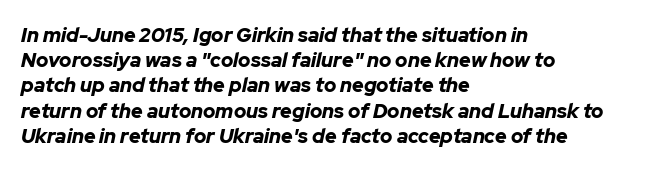
{"italic": "yes", "lean": "right", "slant_degrees": 12, "bold": "yes", "underline": "no", "align": "left", "line_spacing": "normal", "line_spacing_ratio": 1.26, "letter_spacing": "normal", "letter_spacing_em": 0.0, "glyph_px": 20}
